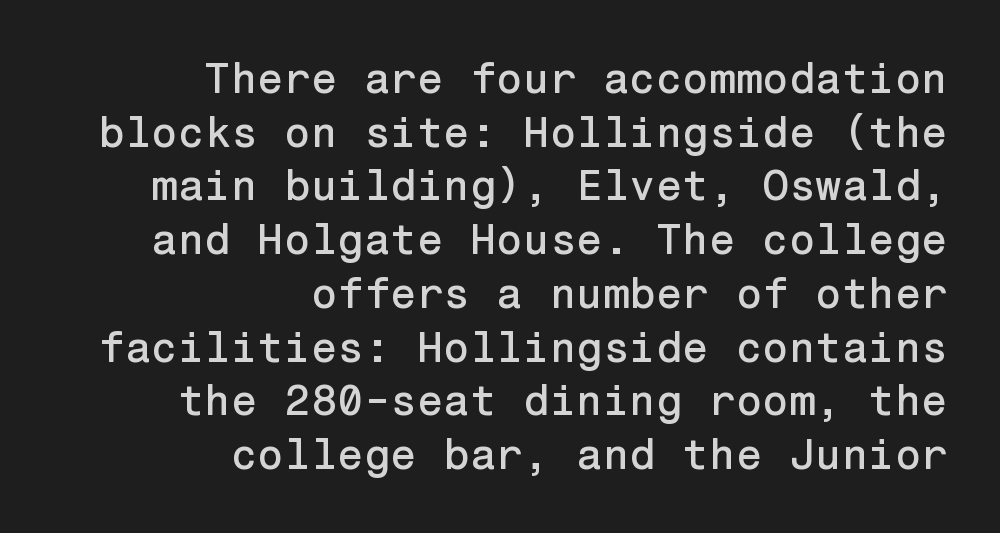
Words float on clear page, feet unadorned. This sample keeps an unexceptional amount of space between lines. Typeset ragged left — the right edge is the straight one. Unlike a traditional serif, this face leaves its strokes unadorned. Do the letters lean? They stand straight.
